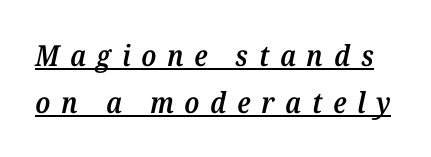
The image shows 29 px semibold serif type, italic (leaning right); set normal line spacing (1.62x), unusually wide letter spacing (+0.37 em), underlined; medium stroke contrast and a medium x-height.
